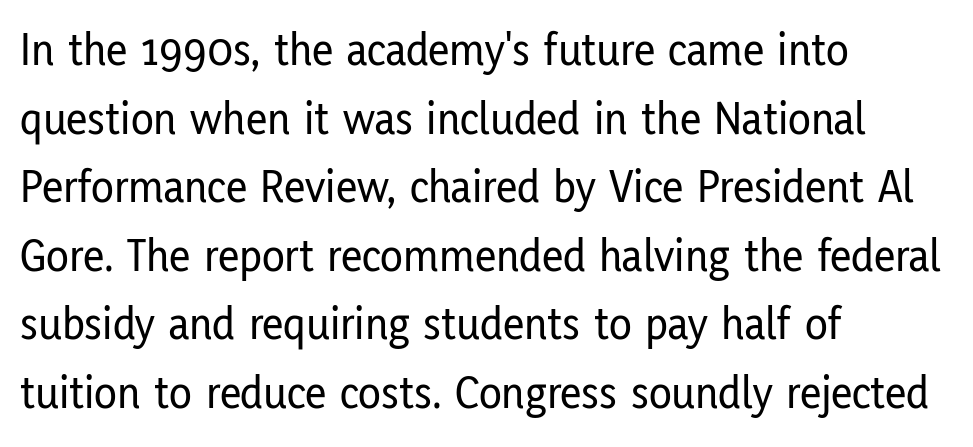
The image shows 47 px condensed sans-serif type, upright; set left-aligned, normal line spacing (1.46x), normal letter spacing, not underlined; low stroke contrast and a medium x-height.
